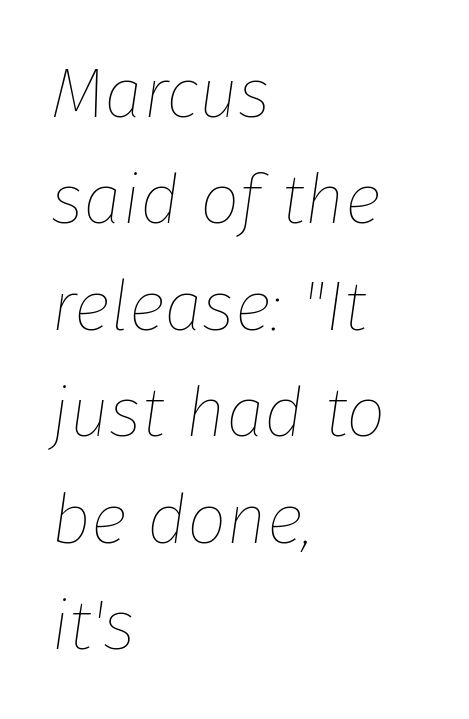
Q: Is the text bold? A: No.
Q: Is the text italic (slanted)? A: Yes, it leans right by about 8 degrees.
Q: Is the text underlined? A: No.
Q: How is the paragraph aligned? A: Left-aligned.
Q: Is the spacing between letters normal or unusually wide? A: Normal.
Q: Is the spacing between lines tight, normal or loose? A: Normal.
Q: Width (condensed, normal, or wide)? A: Normal.
Q: Stroke contrast? A: Low.
Q: x-height? A: Medium.
Q: Monospaced? A: No.
